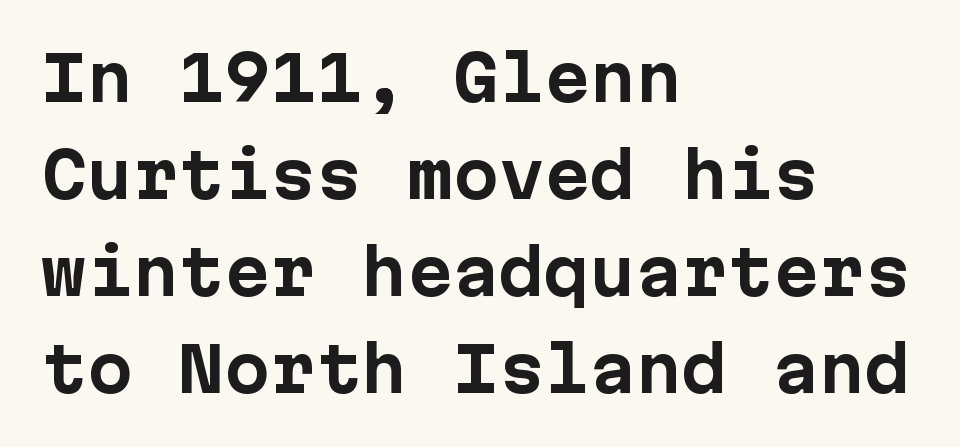
Q: Is the text bold? A: Yes.
Q: Is the text italic (slanted)? A: No, it is upright.
Q: Is the typeface a serif or a sans-serif typeface? A: Sans-serif.
Q: Is the text underlined? A: No.
Q: How is the paragraph aligned? A: Left-aligned.
Q: Is the spacing between letters normal or unusually wide? A: Normal.
Q: Is the spacing between lines tight, normal or loose? A: Normal.
Q: Width (condensed, normal, or wide)? A: Normal.
Q: Stroke contrast? A: Low.
Q: x-height? A: Medium.
